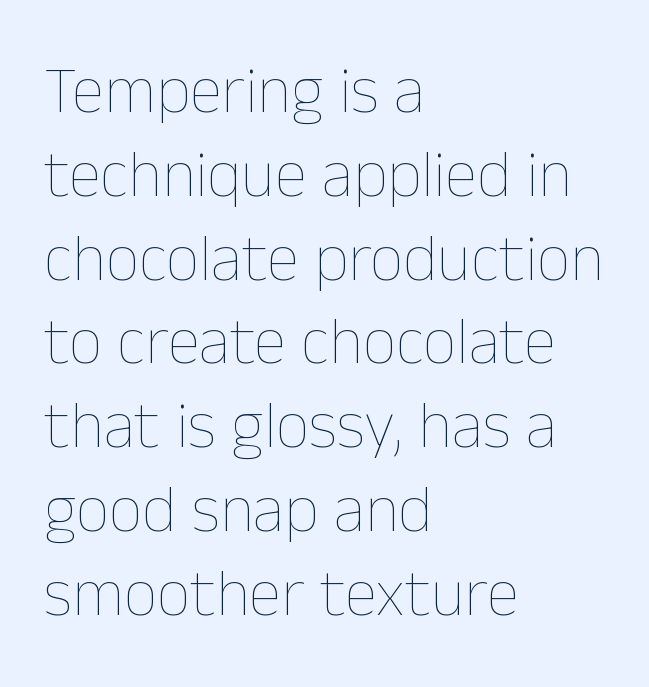
The image shows 66 px thin type, upright; set left-aligned, normal line spacing (1.27x), normal letter spacing, not underlined; low stroke contrast and a medium x-height.
